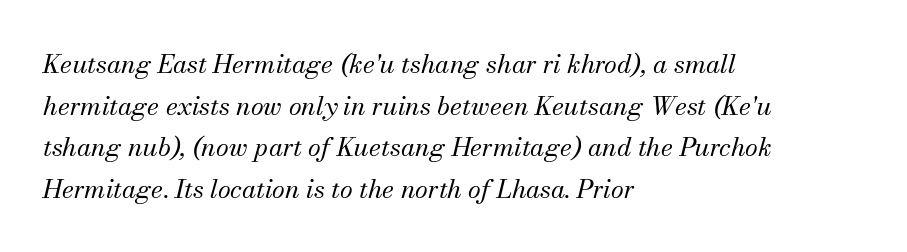
{"italic": "yes", "lean": "right", "slant_degrees": 13, "bold": "no", "underline": "no", "align": "left", "line_spacing": "normal", "line_spacing_ratio": 1.6, "letter_spacing": "normal", "letter_spacing_em": 0.0, "glyph_px": 26}
